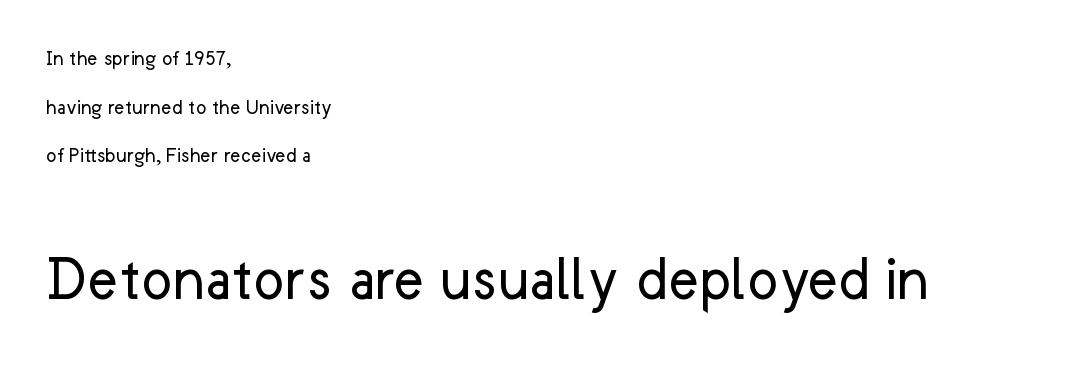
Q: Is the text bold? A: No.
Q: Is the text italic (slanted)? A: No, it is upright.
Q: Is the typeface a serif or a sans-serif typeface? A: Sans-serif.
Q: Is the text underlined? A: No.
Q: How is the paragraph aligned? A: Left-aligned.
Q: Is the spacing between letters normal or unusually wide? A: Normal.
Q: Is the spacing between lines tight, normal or loose? A: Loose.
Q: Which block of text is set in a larger size, the first (top) or the second (bottom)? A: The second (bottom) one.
Q: Width (condensed, normal, or wide)? A: Normal.
Q: Stroke contrast? A: Low.
Q: x-height? A: Medium.
Q: Monospaced? A: No.
